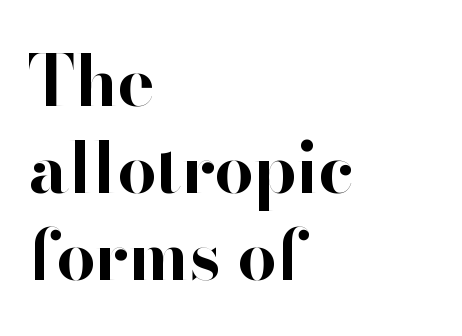
The image shows 69 px bold sans-serif type, upright; set left-aligned, normal line spacing (1.26x), normal letter spacing, not underlined; high stroke contrast and a small x-height.
